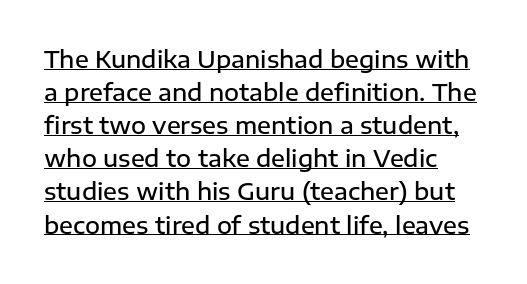
The image shows 23 px text type, upright; set left-aligned, normal line spacing (1.44x), normal letter spacing, underlined.
